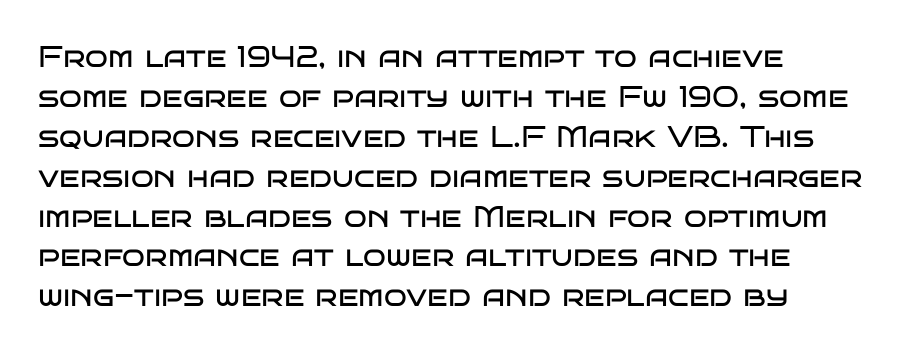
Q: Is the text bold? A: No.
Q: Is the text italic (slanted)? A: No, it is upright.
Q: Is the typeface a serif or a sans-serif typeface? A: Sans-serif.
Q: Is the text underlined? A: No.
Q: How is the paragraph aligned? A: Left-aligned.
Q: Is the spacing between letters normal or unusually wide? A: Normal.
Q: Is the spacing between lines tight, normal or loose? A: Normal.
Q: Width (condensed, normal, or wide)? A: Wide.
Q: Stroke contrast? A: Low.
Q: x-height? A: Large.
Q: Monospaced? A: No.
